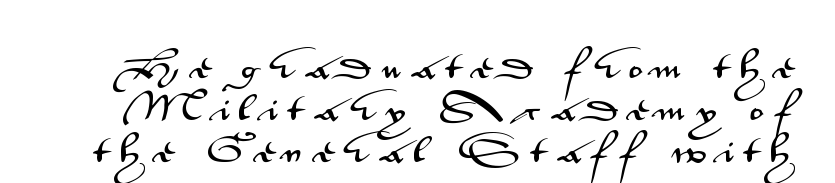
The rendering uses a moderate line-height, typical for paragraphs. Examine the stroke ends and you'll find no serifs. The tracking jumps out immediately: characters are airy and widely separated. Here the designer chose a conventional face with non-uniform glyph widths.
